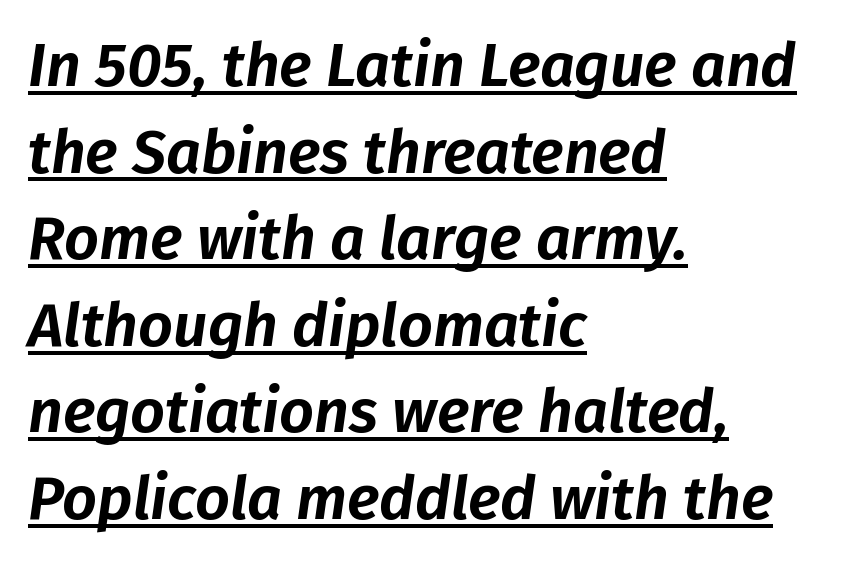
{"italic": "yes", "lean": "right", "slant_degrees": 8, "width": "normal", "stroke_contrast": "low", "x_height": "medium", "monospaced": "no", "underline": "yes", "align": "left", "line_spacing": "normal", "line_spacing_ratio": 1.42, "letter_spacing": "normal", "letter_spacing_em": 0.0, "glyph_px": 61}
